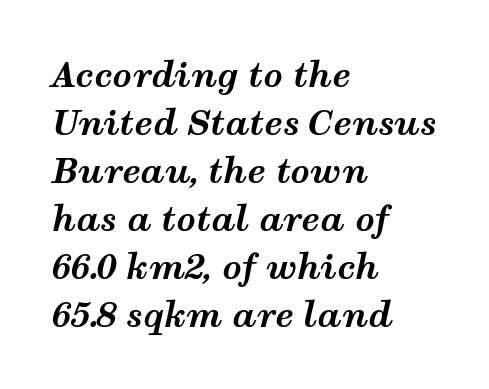
Caption: standard tracking, unaltered. The passage shown leans; its letterforms are oblique. The rendering uses a moderate line-height, typical for paragraphs. Notice how the passage keeps a crisp vertical edge on the left only. The zone under the glyphs is completely vacant.
